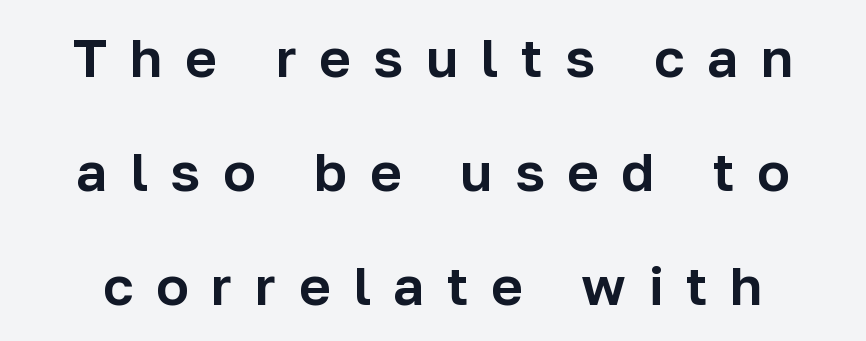
The image shows 54 px sans-serif type, upright; set loose line spacing (2.11x), unusually wide letter spacing (+0.42 em), not underlined; low stroke contrast and a medium x-height.
